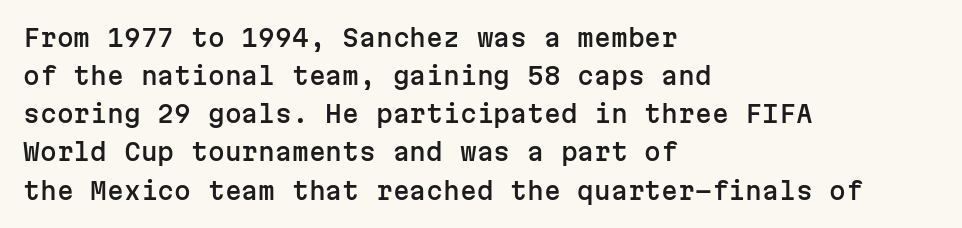
Q: Is the text italic (slanted)? A: No, it is upright.
Q: Is the text underlined? A: No.
Q: How is the paragraph aligned? A: Left-aligned.
Q: Is the spacing between letters normal or unusually wide? A: Normal.
Q: Is the spacing between lines tight, normal or loose? A: Normal.
